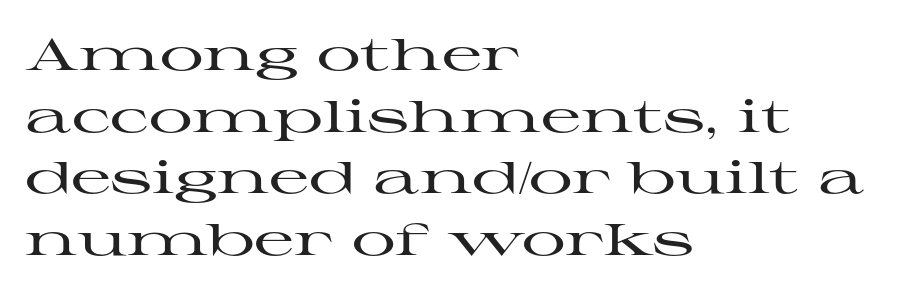
Q: Is the text italic (slanted)? A: No, it is upright.
Q: Is the typeface a serif or a sans-serif typeface? A: Serif.
Q: Is the text underlined? A: No.
Q: How is the paragraph aligned? A: Left-aligned.
Q: Is the spacing between letters normal or unusually wide? A: Normal.
Q: Is the spacing between lines tight, normal or loose? A: Normal.
Q: Width (condensed, normal, or wide)? A: Wide.
Q: Stroke contrast? A: High.
Q: x-height? A: Medium.
Q: Monospaced? A: No.
